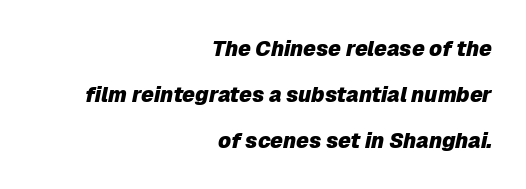
The face used here has a pronounced slope to its letters. Just letters on the line, the space beneath them empty. One glance says open: line gaps are wider than usual. There is no visible air inserted between adjacent glyphs. The glyphs have the mass of a bold cut. Which margin do the lines hug? The right one — the left edge is uneven.
